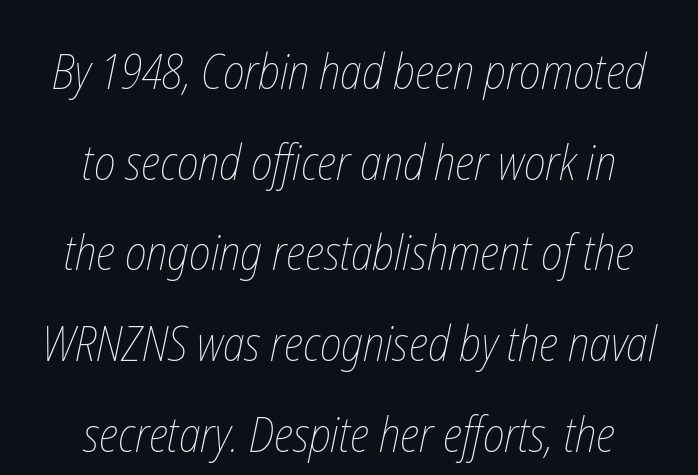
The image shows 48 px thin, condensed type; set line spacing 1.89x, normal letter spacing, not underlined; low stroke contrast and a medium x-height.
